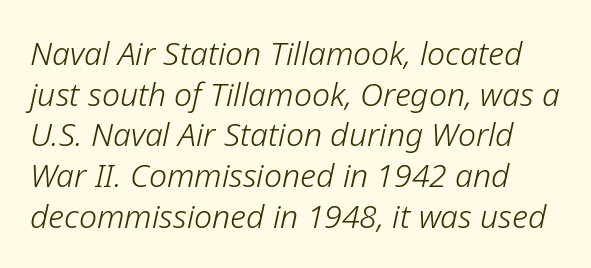
Q: Is the text bold? A: No.
Q: Is the text italic (slanted)? A: Yes, it leans right by about 12 degrees.
Q: Is the text underlined? A: No.
Q: Is the spacing between letters normal or unusually wide? A: Normal.
Q: Is the spacing between lines tight, normal or loose? A: Normal.
Q: Width (condensed, normal, or wide)? A: Normal.
Q: Stroke contrast? A: Low.
Q: x-height? A: Medium.
Q: Monospaced? A: No.
